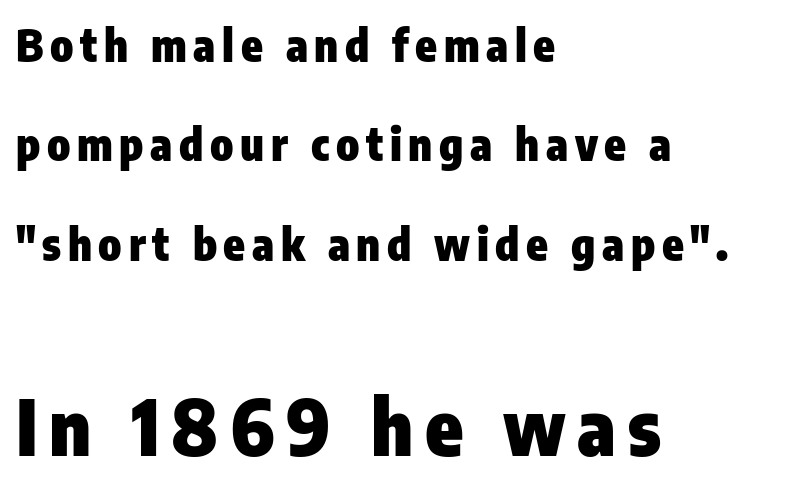
This rendering uses left alignment, leaving the right contour irregular. Clear beneath every line of the passage. Which of the two is more prominent by size? The second, at the bottom. The letters carry no serifs — their stems end cleanly without finishing strokes. One glance says open: line gaps are wider than usual.
